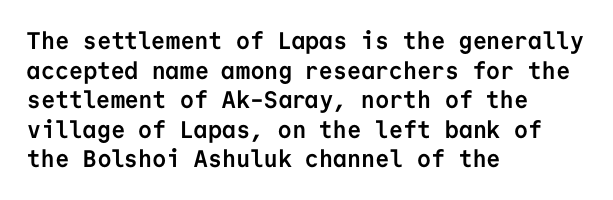
{"italic": "no", "bold": "yes", "underline": "no", "align": "left", "line_spacing_ratio": 1.23, "letter_spacing": "normal", "letter_spacing_em": 0.0, "glyph_px": 24}
